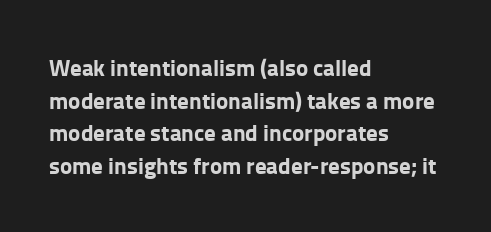
{"italic": "no", "bold": "yes", "underline": "no", "align": "left", "line_spacing": "normal", "line_spacing_ratio": 1.42, "letter_spacing": "normal", "letter_spacing_em": 0.0, "glyph_px": 23}
